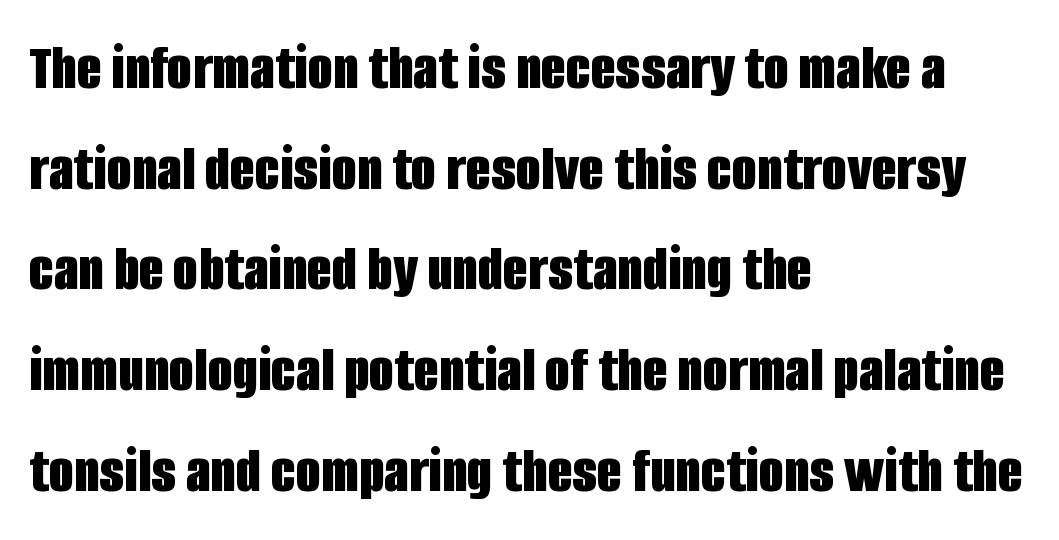
Q: Is the text bold? A: Yes.
Q: Is the text italic (slanted)? A: No, it is upright.
Q: Is the typeface a serif or a sans-serif typeface? A: Sans-serif.
Q: Is the text underlined? A: No.
Q: How is the paragraph aligned? A: Left-aligned.
Q: Is the spacing between letters normal or unusually wide? A: Normal.
Q: Is the spacing between lines tight, normal or loose? A: Normal.
Q: Width (condensed, normal, or wide)? A: Condensed.
Q: Stroke contrast? A: Low.
Q: x-height? A: Large.
Q: Monospaced? A: No.
